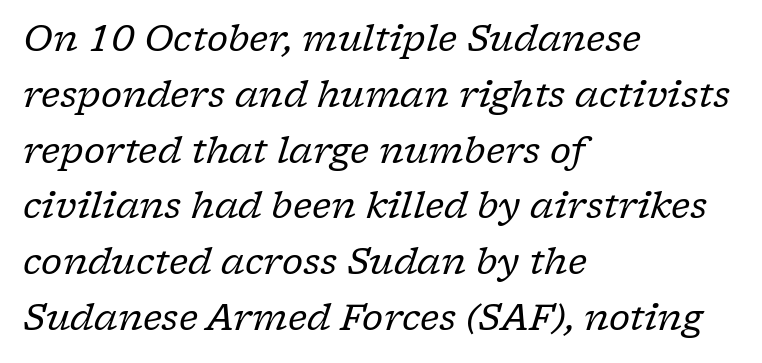
Q: Is the text bold? A: No.
Q: Is the text italic (slanted)? A: Yes, it leans right by about 17 degrees.
Q: Is the typeface a serif or a sans-serif typeface? A: Serif.
Q: Is the text underlined? A: No.
Q: How is the paragraph aligned? A: Left-aligned.
Q: Is the spacing between letters normal or unusually wide? A: Normal.
Q: Is the spacing between lines tight, normal or loose? A: Normal.
Q: Width (condensed, normal, or wide)? A: Normal.
Q: Stroke contrast? A: Low.
Q: x-height? A: Medium.
Q: Monospaced? A: No.
